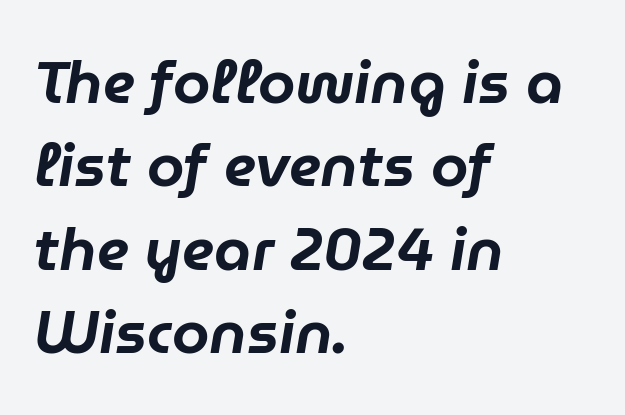
{"italic": "yes", "lean": "right", "slant_degrees": 9, "width": "normal", "stroke_contrast": "low", "x_height": "medium", "monospaced": "no", "underline": "no", "align": "left", "line_spacing": "normal", "line_spacing_ratio": 1.39, "letter_spacing": "normal", "letter_spacing_em": 0.0, "glyph_px": 60}
